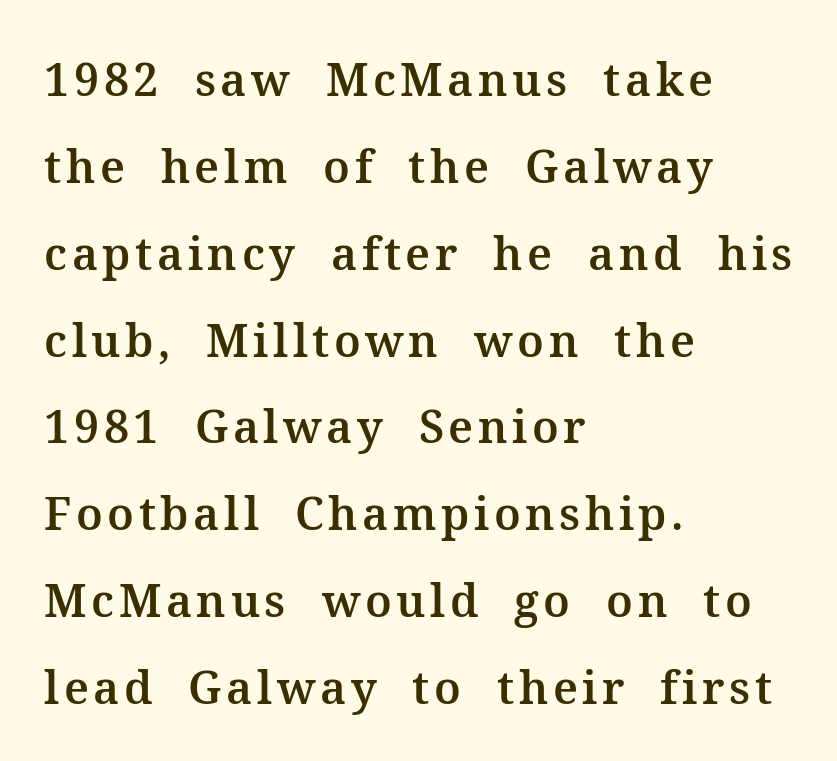
The image shows 45 px serif type, upright; set left-aligned, loose line spacing (1.93x), not underlined; medium stroke contrast and a medium x-height.
